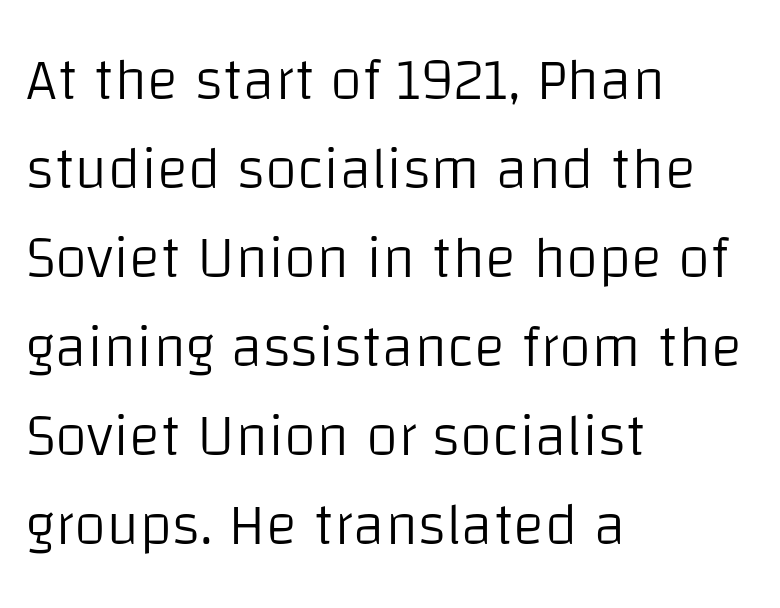
The image shows 59 px light sans-serif type, upright; set left-aligned, normal line spacing (1.51x), normal letter spacing, not underlined; low stroke contrast and a large x-height.
